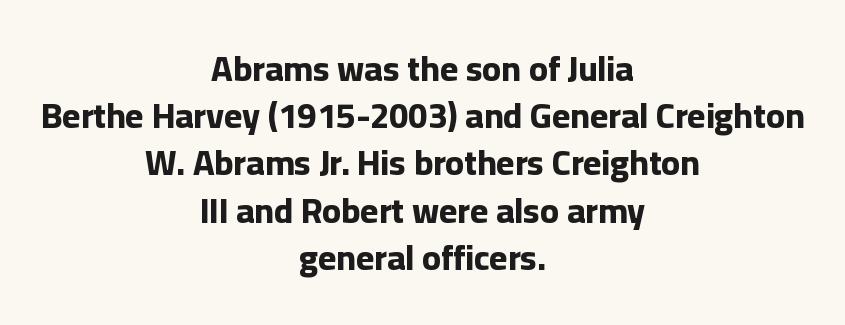
{"serif": "no", "italic": "no", "bold": "yes", "weight": "bold", "width": "normal", "stroke_contrast": "low", "x_height": "medium", "monospaced": "no", "underline": "no", "align": "center", "line_spacing": "normal", "line_spacing_ratio": 1.35, "letter_spacing": "normal", "letter_spacing_em": 0.0, "glyph_px": 35}
